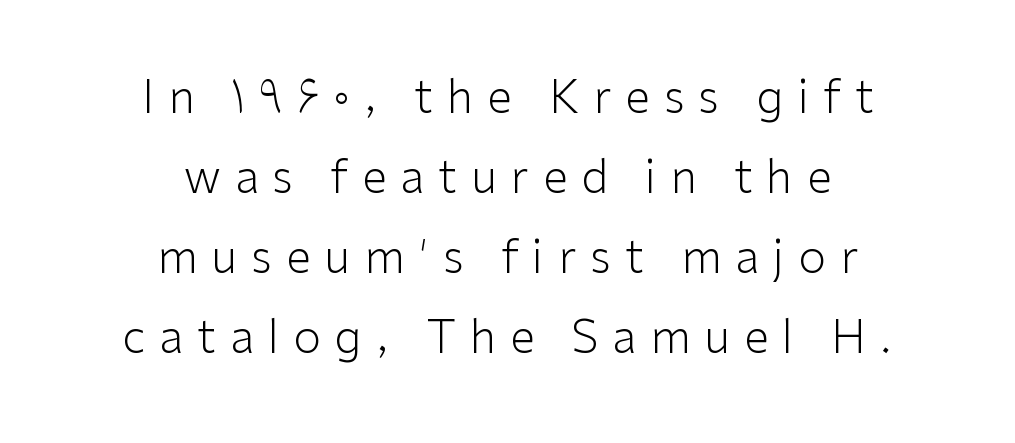
The image shows 45 px light sans-serif type, upright; set centered, line spacing 1.78x, unusually wide letter spacing (+0.31 em), not underlined; low stroke contrast and a medium x-height.
